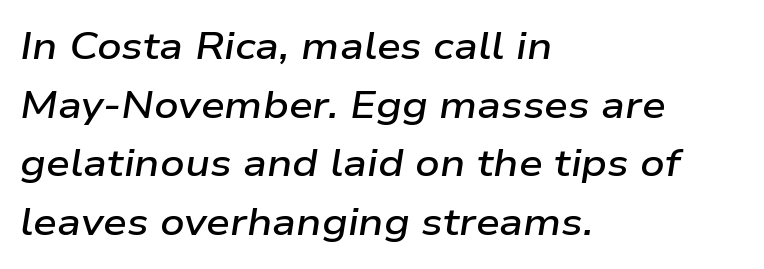
Weight check: semibold — heavier than regular, not quite bold. Layout note: lines flush left. Compared with ordinary roman type, these characters are visibly tilted. A clean baseline with only descenders dipping below it. Observe the ordinary spacing: letters are neighbours, not strangers.
